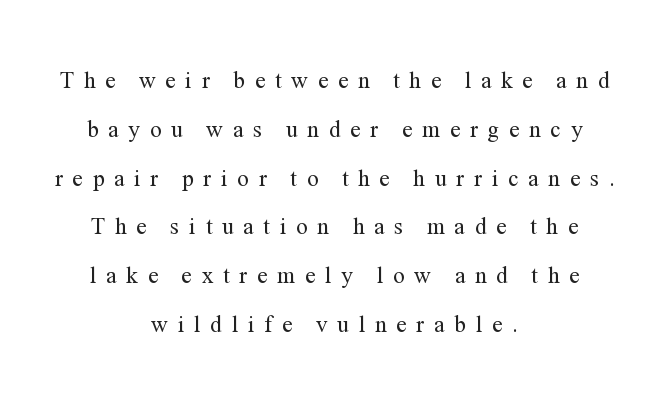
Q: Is the text bold? A: No.
Q: Is the text italic (slanted)? A: No, it is upright.
Q: Is the text underlined? A: No.
Q: How is the paragraph aligned? A: Centered.
Q: Is the spacing between letters normal or unusually wide? A: Unusually wide.
Q: Is the spacing between lines tight, normal or loose? A: Loose.
